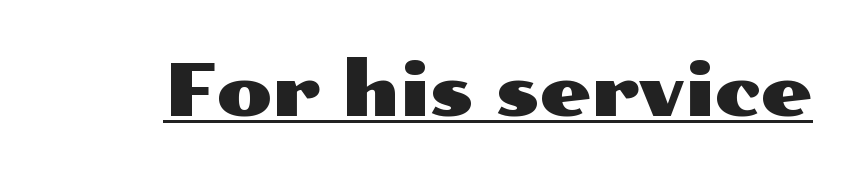
The image shows 73 px wide sans-serif type, upright; set normal letter spacing, underlined; medium stroke contrast and a medium x-height.
